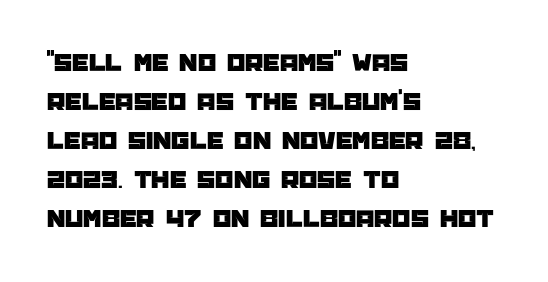
The compositor pushed each line to the left boundary. Every stem runs plumb, perpendicular to the baseline. This sample keeps an unexceptional amount of space between lines. Here the glyphs are tracked normally, forming tight word shapes. Descender tails drop into unmarked territory.
